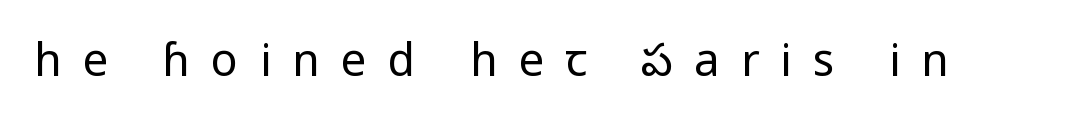
{"serif": "no", "italic": "no", "bold": "no", "weight": "regular", "width": "condensed", "stroke_contrast": "low", "x_height": "large", "monospaced": "no", "underline": "no", "letter_spacing": "wide", "letter_spacing_em": 0.47, "glyph_px": 45}
